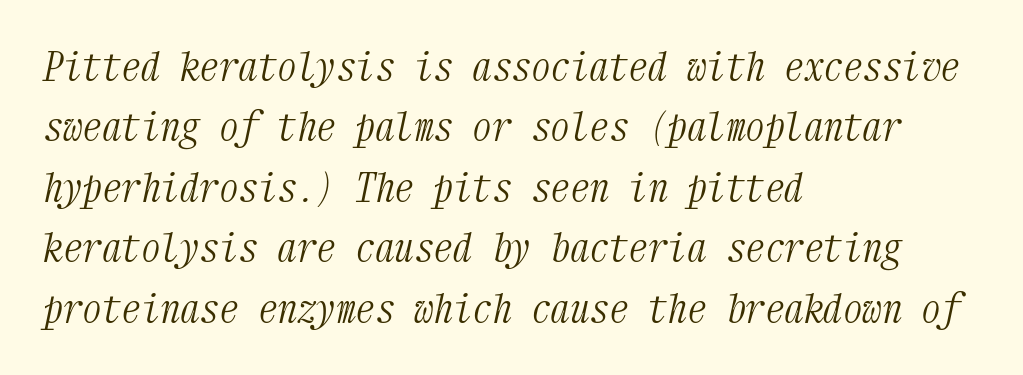
Fixed-width glyphs throughout — classic coding-font behaviour. Is the type heavy? It reads as light-to-regular instead. Successive baselines arrive at the customary interval. Each row of text sits above clean, open space.
